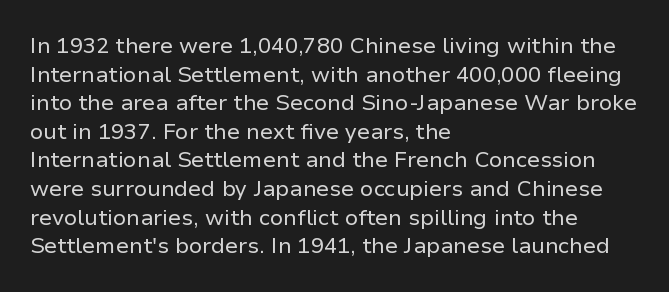
The image shows 22 px text type, upright; set left-aligned, normal line spacing (1.3x), normal letter spacing, not underlined.
